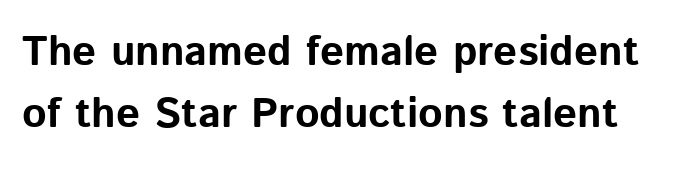
{"serif": "no", "italic": "no", "bold": "yes", "weight": "bold", "width": "normal", "stroke_contrast": "low", "x_height": "medium", "monospaced": "no", "underline": "no", "line_spacing": "normal", "line_spacing_ratio": 1.48, "letter_spacing": "normal", "letter_spacing_em": 0.0, "glyph_px": 42}
